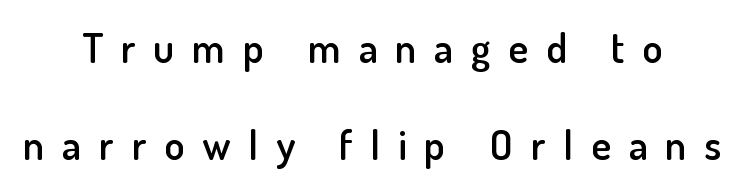
The image shows 41 px semibold sans-serif type, upright; set centered, loose line spacing (2.37x), unusually wide letter spacing (+0.44 em), not underlined; low stroke contrast and a small x-height.
